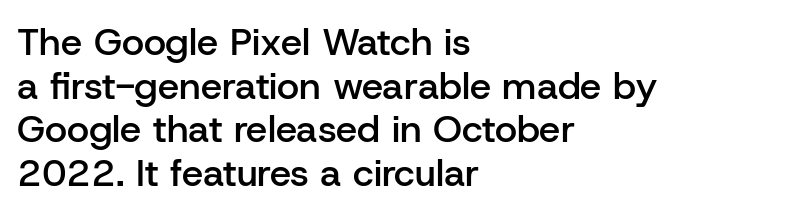
{"serif": "no", "italic": "no", "bold": "semi", "weight": "semibold", "width": "normal", "stroke_contrast": "low", "x_height": "medium", "monospaced": "no", "underline": "no", "align": "left", "line_spacing": "tight", "line_spacing_ratio": 1.15, "letter_spacing": "normal", "letter_spacing_em": 0.0, "glyph_px": 38}
